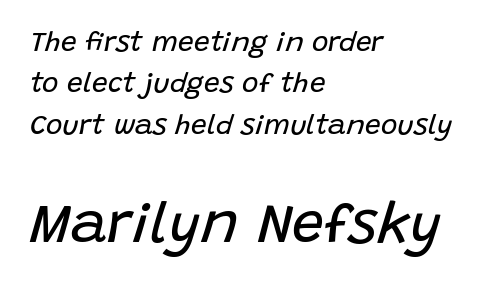
{"italic": "yes", "lean": "right", "slant_degrees": 15, "bold": "no", "weight": "regular", "width": "normal", "stroke_contrast": "low", "x_height": "large", "monospaced": "no", "underline": "no", "align": "left", "line_spacing": "normal", "line_spacing_ratio": 1.48, "letter_spacing": "normal", "letter_spacing_em": 0.0, "larger_block": "second", "size_ratio": 2.04, "glyph_px": 57}
